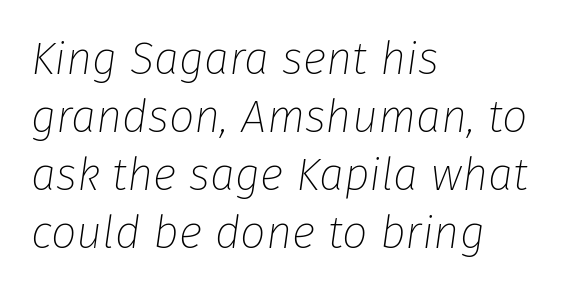
Q: Is the text bold? A: No.
Q: Is the text italic (slanted)? A: Yes, it leans right by about 8 degrees.
Q: Is the text underlined? A: No.
Q: How is the paragraph aligned? A: Left-aligned.
Q: Is the spacing between letters normal or unusually wide? A: Normal.
Q: Is the spacing between lines tight, normal or loose? A: Normal.
Q: Width (condensed, normal, or wide)? A: Normal.
Q: Stroke contrast? A: Low.
Q: x-height? A: Medium.
Q: Monospaced? A: No.
